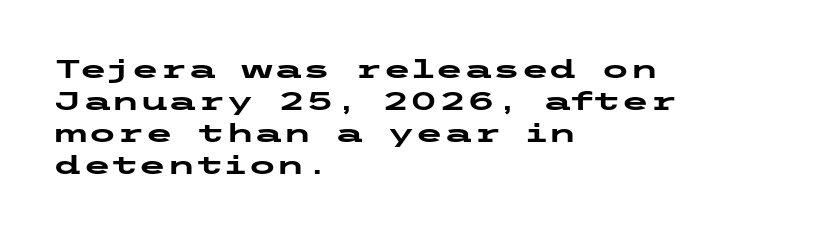
{"italic": "no", "bold": "yes", "underline": "no", "align": "left", "line_spacing_ratio": 1.23, "letter_spacing": "normal", "letter_spacing_em": 0.0, "glyph_px": 26}
